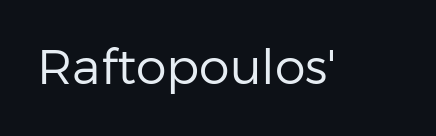
The image shows 49 px regular-weight sans-serif type, upright; set normal letter spacing, not underlined; low stroke contrast and a medium x-height.
